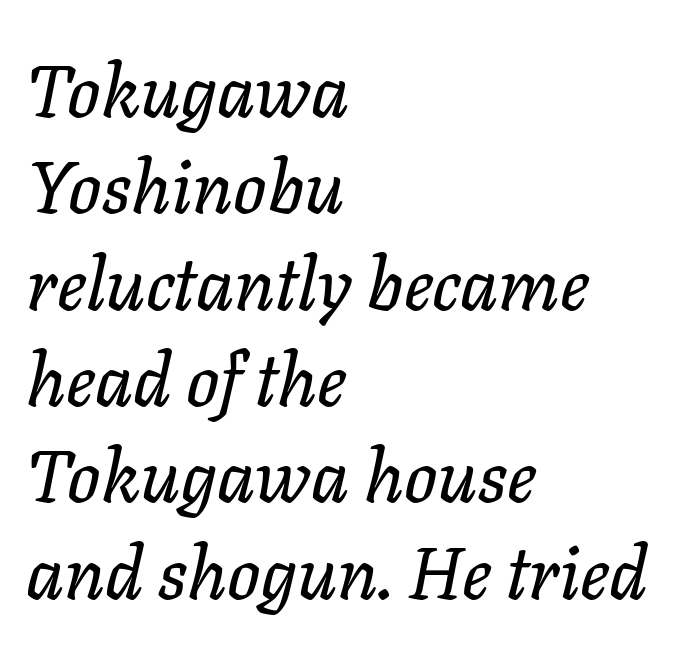
{"italic": "yes", "lean": "right", "slant_degrees": 11, "width": "normal", "stroke_contrast": "low", "x_height": "medium", "monospaced": "no", "underline": "no", "align": "left", "line_spacing": "normal", "line_spacing_ratio": 1.32, "letter_spacing": "normal", "letter_spacing_em": 0.0, "glyph_px": 73}
